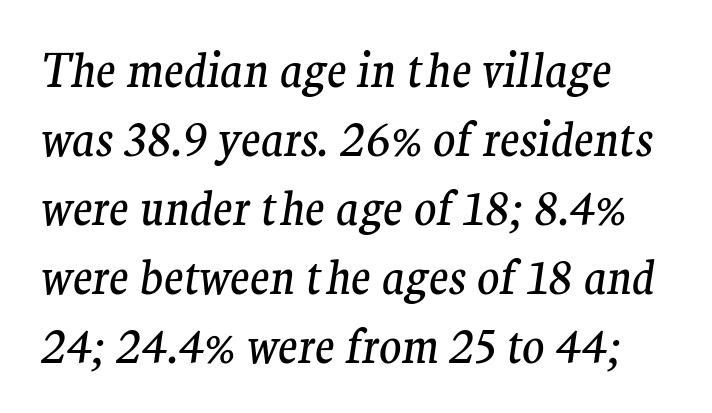
The image shows 46 px regular-weight serif type, italic (leaning right); set normal line spacing (1.5x), normal letter spacing, not underlined; medium stroke contrast and a medium x-height.
